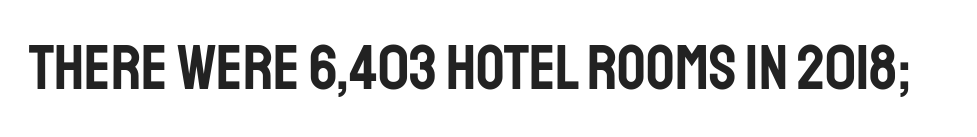
Q: Is the text italic (slanted)? A: No, it is upright.
Q: Is the typeface a serif or a sans-serif typeface? A: Sans-serif.
Q: Is the text underlined? A: No.
Q: Is the spacing between letters normal or unusually wide? A: Normal.
Q: Width (condensed, normal, or wide)? A: Condensed.
Q: Stroke contrast? A: Low.
Q: x-height? A: Large.
Q: Monospaced? A: No.
